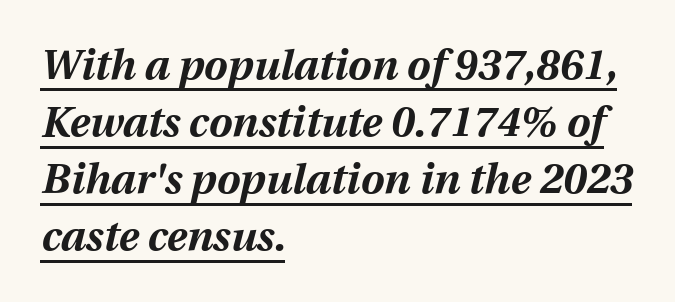
The image shows 42 px bold type, italic (leaning right); set left-aligned, normal line spacing (1.36x), normal letter spacing, underlined; medium stroke contrast and a medium x-height.
